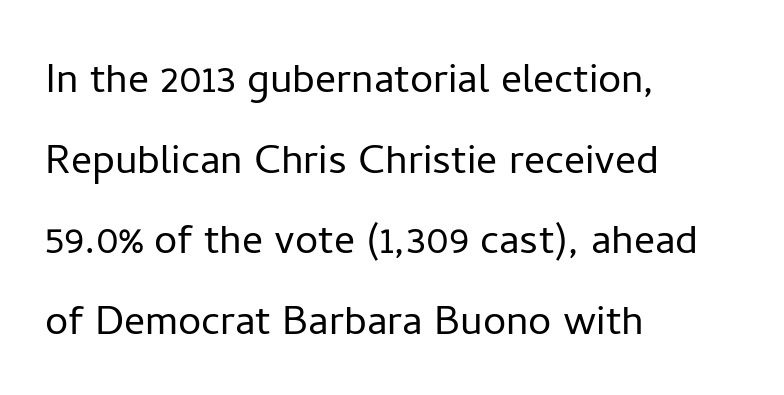
{"serif": "no", "italic": "no", "bold": "no", "weight": "light", "width": "normal", "stroke_contrast": "low", "x_height": "medium", "monospaced": "no", "underline": "no", "align": "left", "line_spacing": "normal", "line_spacing_ratio": 1.55, "letter_spacing": "normal", "letter_spacing_em": 0.0, "glyph_px": 52}
